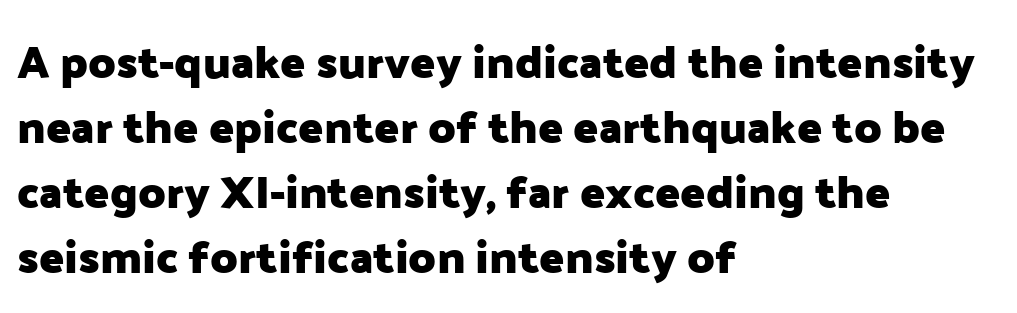
These lines are rendered in a variable-pitch font. Is there much room between lines? A standard amount, neither cramped nor airy. Here the glyphs are tracked normally, forming tight word shapes. The rendering shows plain stroke endings on the letterforms — a sans-serif design. Type without underlining.
